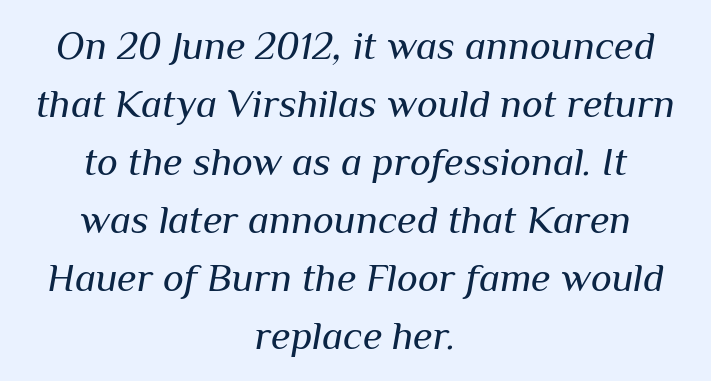
The image shows 40 px regular-weight type, italic (leaning right); set centered, normal line spacing (1.45x), normal letter spacing, not underlined; medium stroke contrast and a medium x-height.
